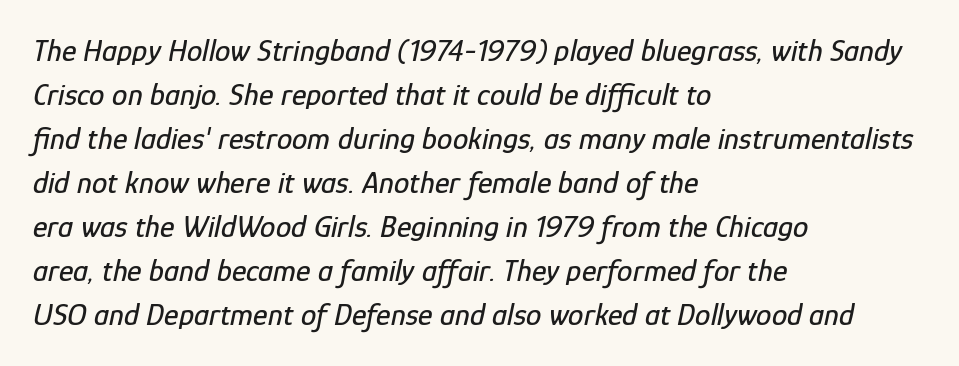
Anything drawn beneath the words? Only blank space. Nothing unusual about the tracking: characters are spaced as the font intends. The rows are spaced the way most documents space them. This rendering uses left alignment, leaving the right contour irregular. Emphasis-style slanted type is in use.
